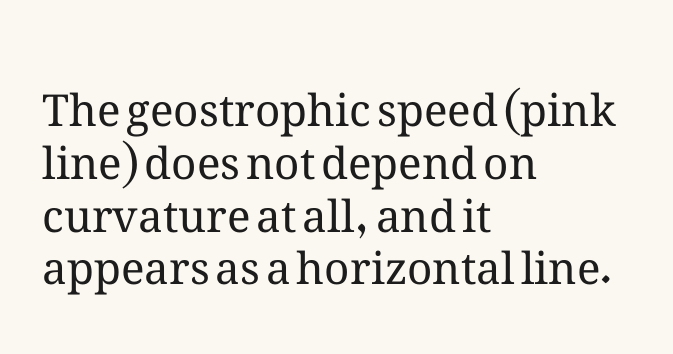
{"italic": "no", "bold": "no", "weight": "regular", "width": "normal", "stroke_contrast": "medium", "x_height": "medium", "monospaced": "no", "underline": "no", "align": "left", "line_spacing_ratio": 1.2, "letter_spacing": "normal", "letter_spacing_em": 0.0, "glyph_px": 44}
